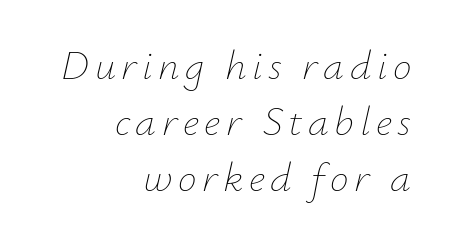
Q: Is the text bold? A: No.
Q: Is the text italic (slanted)? A: Yes, it leans right by about 12 degrees.
Q: Is the text underlined? A: No.
Q: How is the paragraph aligned? A: Right-aligned.
Q: Is the spacing between lines tight, normal or loose? A: Normal.
Q: Width (condensed, normal, or wide)? A: Normal.
Q: Stroke contrast? A: Low.
Q: x-height? A: Small.
Q: Monospaced? A: No.
